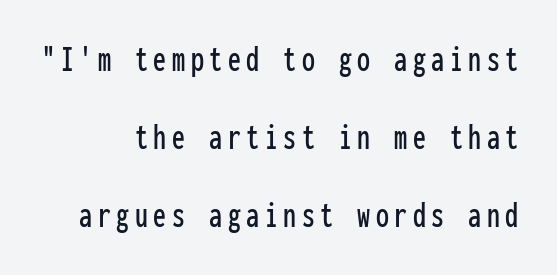
The image shows 37 px condensed sans-serif type, upright, monospaced; set loose line spacing (2.11x), not underlined; low stroke contrast and a medium x-height.
